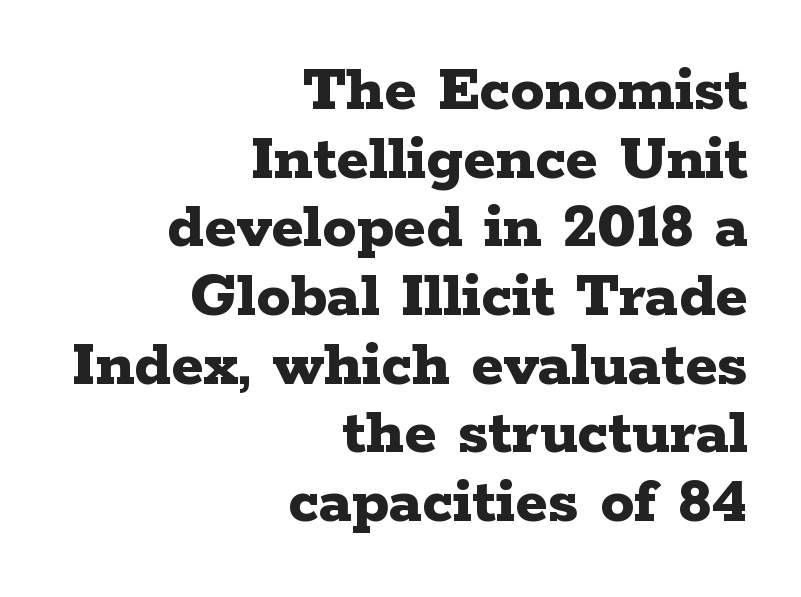
The image shows 68 px bold, wide serif type, upright; set right-aligned, tight line spacing (1.01x), normal letter spacing, not underlined; low stroke contrast and a medium x-height.
